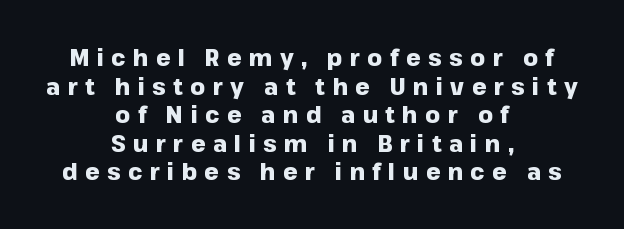
Q: Is the text bold? A: Yes.
Q: Is the text italic (slanted)? A: No, it is upright.
Q: Is the text underlined? A: No.
Q: How is the paragraph aligned? A: Centered.
Q: Is the spacing between letters normal or unusually wide? A: Unusually wide.
